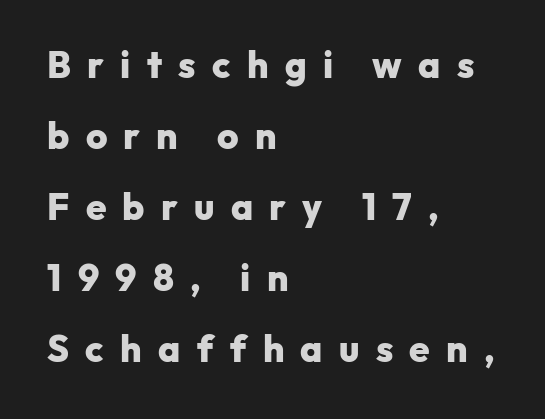
The image shows 37 px heavy sans-serif type, upright; set left-aligned, loose line spacing (1.92x), unusually wide letter spacing (+0.44 em), not underlined; low stroke contrast and a medium x-height.
